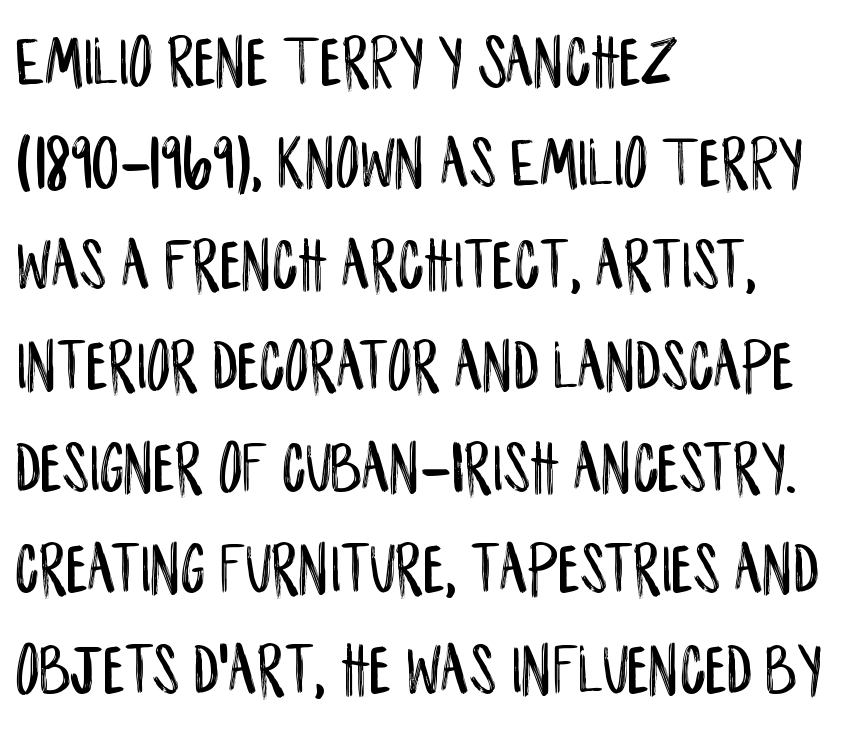
{"serif": "no", "italic": "no", "width": "condensed", "stroke_contrast": "low", "x_height": "large", "monospaced": "no", "underline": "no", "align": "left", "line_spacing": "normal", "line_spacing_ratio": 1.37, "letter_spacing": "normal", "letter_spacing_em": 0.0, "glyph_px": 74}
